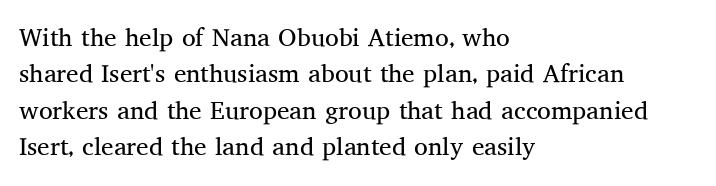
Q: Is the text bold? A: No.
Q: Is the text italic (slanted)? A: No, it is upright.
Q: Is the text underlined? A: No.
Q: How is the paragraph aligned? A: Left-aligned.
Q: Is the spacing between letters normal or unusually wide? A: Normal.
Q: Is the spacing between lines tight, normal or loose? A: Normal.
